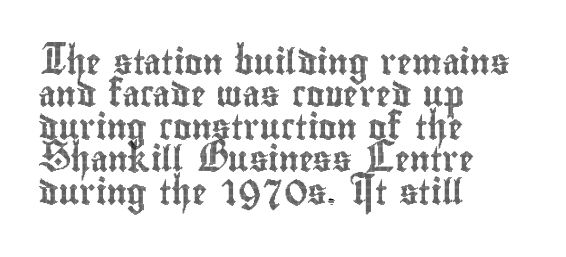
{"italic": "no", "underline": "no", "align": "left", "line_spacing": "normal", "line_spacing_ratio": 1.3, "letter_spacing": "normal", "letter_spacing_em": 0.0, "glyph_px": 25}
